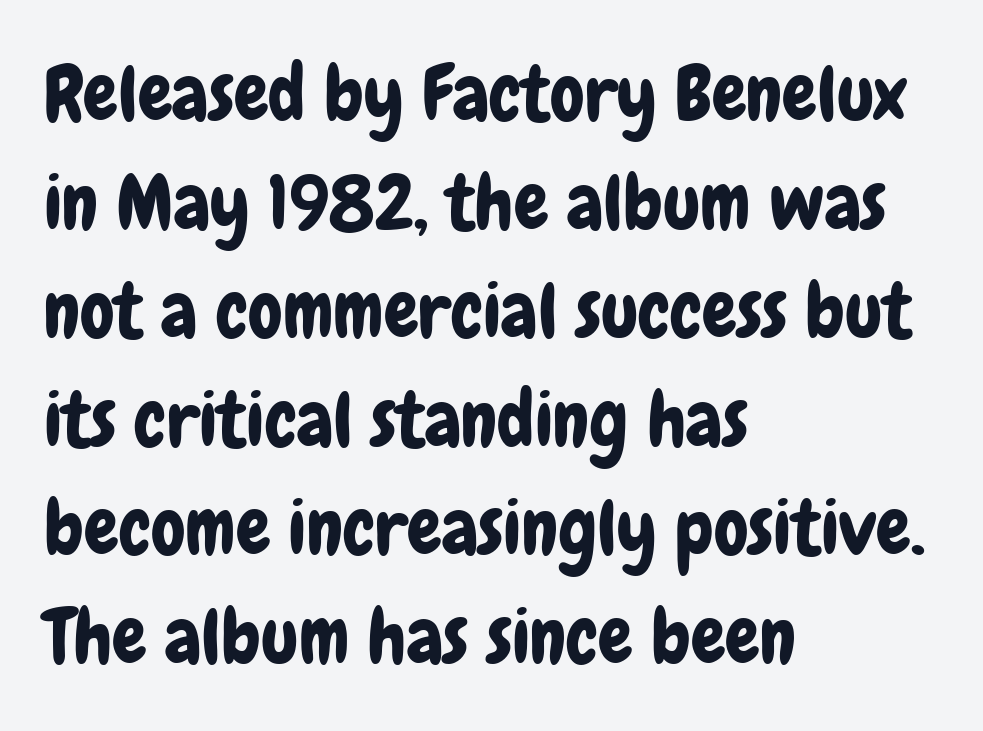
Q: Is the text italic (slanted)? A: No, it is upright.
Q: Is the typeface a serif or a sans-serif typeface? A: Sans-serif.
Q: Is the text underlined? A: No.
Q: How is the paragraph aligned? A: Left-aligned.
Q: Is the spacing between letters normal or unusually wide? A: Normal.
Q: Is the spacing between lines tight, normal or loose? A: Normal.
Q: Width (condensed, normal, or wide)? A: Condensed.
Q: Stroke contrast? A: Low.
Q: x-height? A: Medium.
Q: Monospaced? A: No.
